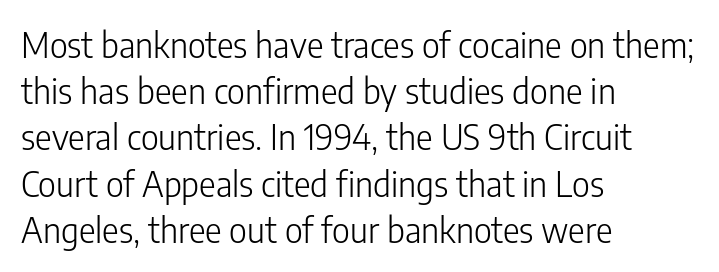
This reads as an unemphasized weight, regular at the heaviest. Underline: absent. Is the letter spacing exaggerated? No — it looks like the ordinary default. Layout note: lines flush left. Nope, not italic — everything's standing straight. Classification — sans serif.
